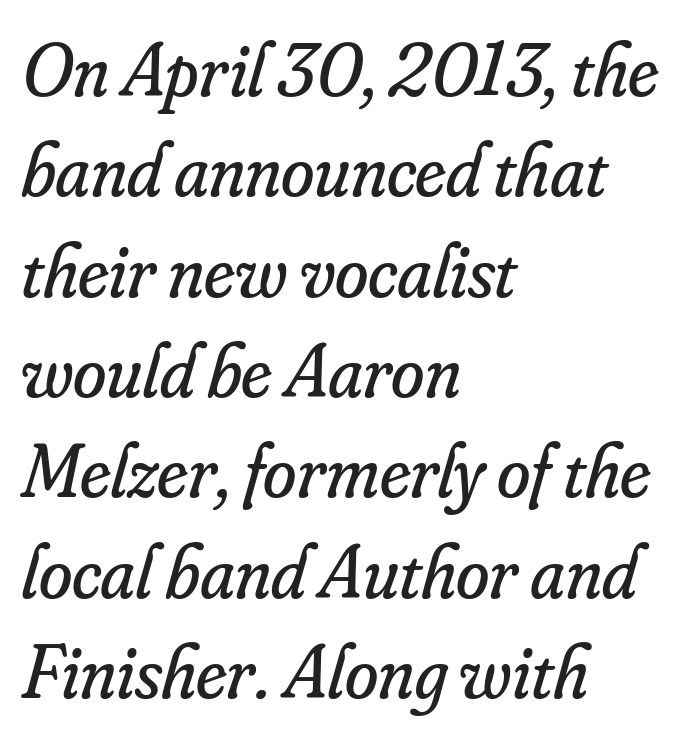
Q: Is the text bold? A: No.
Q: Is the text italic (slanted)? A: Yes, it leans right by about 16 degrees.
Q: Is the typeface a serif or a sans-serif typeface? A: Serif.
Q: Is the text underlined? A: No.
Q: How is the paragraph aligned? A: Left-aligned.
Q: Is the spacing between letters normal or unusually wide? A: Normal.
Q: Is the spacing between lines tight, normal or loose? A: Normal.
Q: Width (condensed, normal, or wide)? A: Normal.
Q: Stroke contrast? A: Low.
Q: x-height? A: Small.
Q: Monospaced? A: No.
